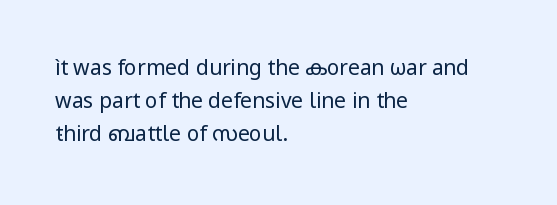
The image shows 21 px text type, upright; set left-aligned, normal line spacing (1.56x), normal letter spacing, not underlined.
